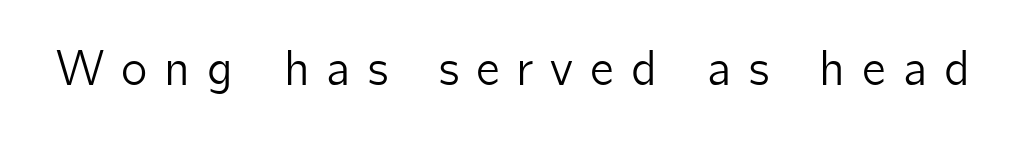
The image shows 50 px sans-serif type, upright; set unusually wide letter spacing (+0.34 em), not underlined; low stroke contrast and a medium x-height.
